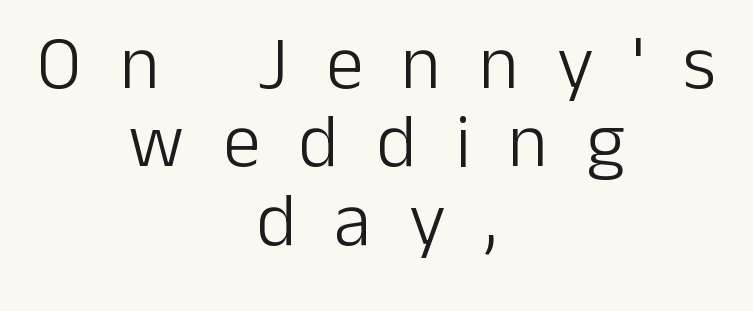
The image shows 76 px light sans-serif type, upright; set centered, tight line spacing (1.03x), unusually wide letter spacing (+0.5 em), not underlined; low stroke contrast and a medium x-height.
